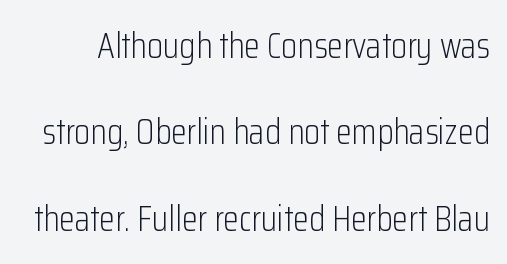
Q: Is the text bold? A: No.
Q: Is the text italic (slanted)? A: No, it is upright.
Q: Is the typeface a serif or a sans-serif typeface? A: Sans-serif.
Q: Is the text underlined? A: No.
Q: Is the spacing between letters normal or unusually wide? A: Normal.
Q: Is the spacing between lines tight, normal or loose? A: Loose.
Q: Width (condensed, normal, or wide)? A: Condensed.
Q: Stroke contrast? A: Low.
Q: x-height? A: Medium.
Q: Monospaced? A: No.
